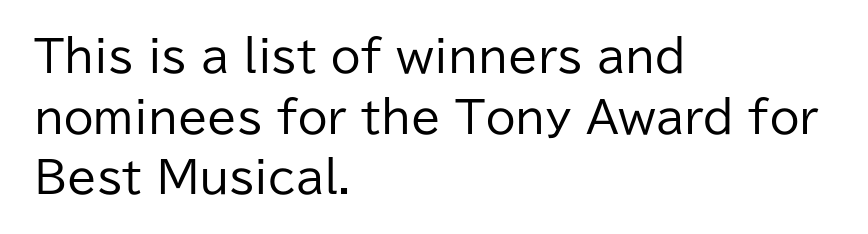
Q: Is the text bold? A: No.
Q: Is the text italic (slanted)? A: No, it is upright.
Q: Is the typeface a serif or a sans-serif typeface? A: Sans-serif.
Q: Is the text underlined? A: No.
Q: How is the paragraph aligned? A: Left-aligned.
Q: Is the spacing between letters normal or unusually wide? A: Normal.
Q: Is the spacing between lines tight, normal or loose? A: Normal.
Q: Width (condensed, normal, or wide)? A: Normal.
Q: Stroke contrast? A: Low.
Q: x-height? A: Medium.
Q: Monospaced? A: No.
